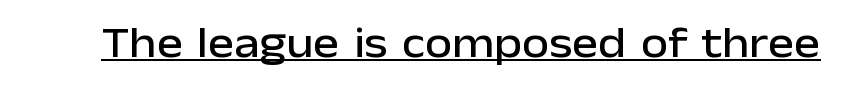
Proportional: the letters do not fall into vertical columns. The text was rendered using a sans face with plain stroke endings. Tall strokes in this sample are plumb rather than angled. Honestly, the letter spacing is just normal — you wouldn't notice it. The rendering uses the underline text-decoration.
